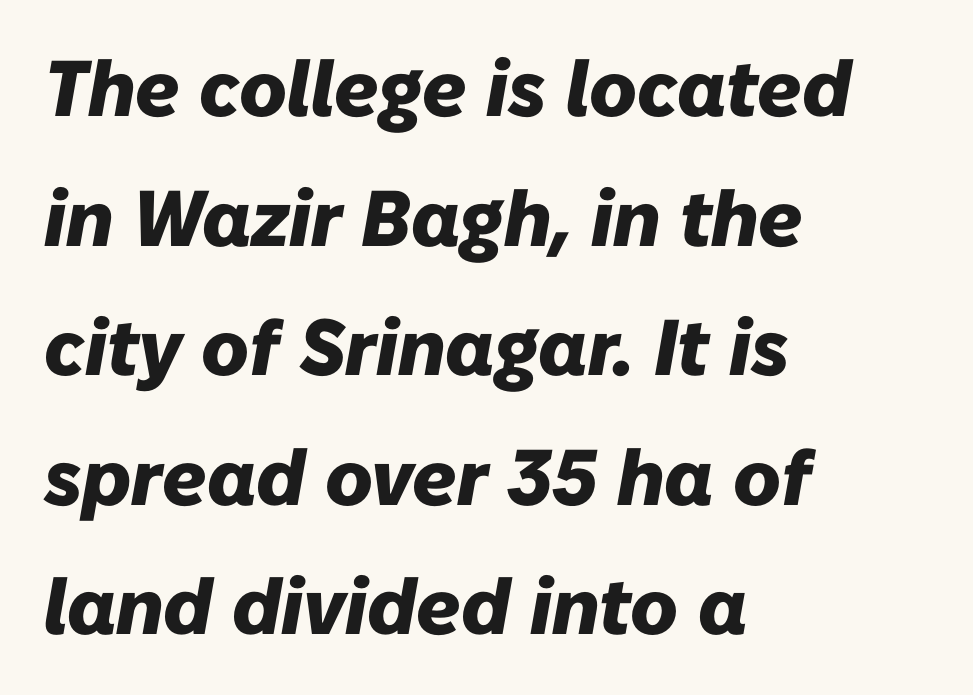
{"italic": "yes", "lean": "right", "slant_degrees": 10, "bold": "yes", "weight": "heavy", "width": "normal", "stroke_contrast": "low", "x_height": "medium", "monospaced": "no", "underline": "no", "align": "left", "line_spacing": "normal", "line_spacing_ratio": 1.64, "letter_spacing": "normal", "letter_spacing_em": 0.0, "glyph_px": 79}
